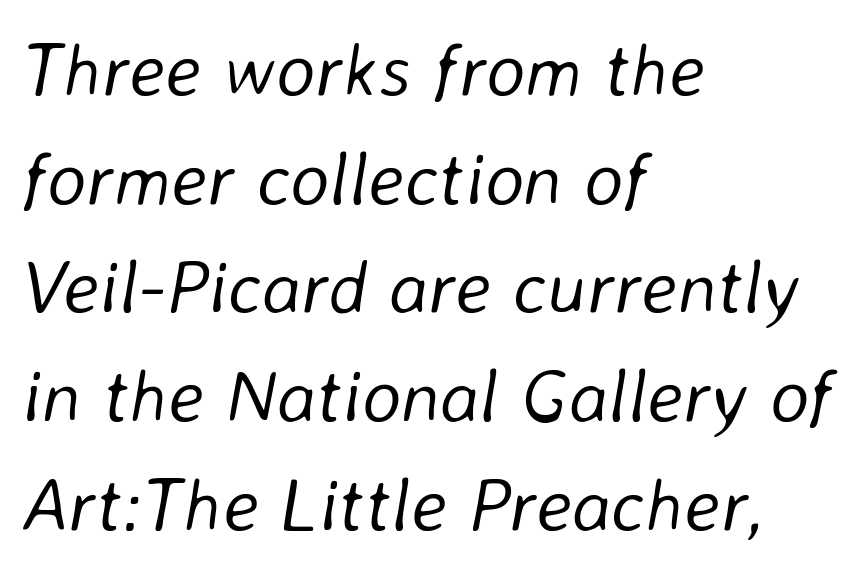
{"italic": "yes", "lean": "right", "slant_degrees": 8, "bold": "no", "weight": "light", "width": "normal", "stroke_contrast": "low", "x_height": "medium", "monospaced": "no", "underline": "no", "align": "left", "line_spacing": "normal", "line_spacing_ratio": 1.45, "letter_spacing": "normal", "letter_spacing_em": 0.0, "glyph_px": 75}
